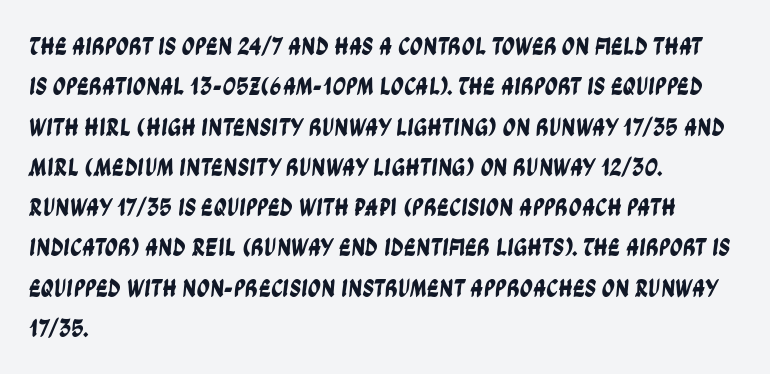
How would I describe the line gaps? Plain and ordinary. Caption: multi-line text, flush left, ragged right. The words here are not underlined. Tracking here is standard; glyphs follow each other at the usual distance.
